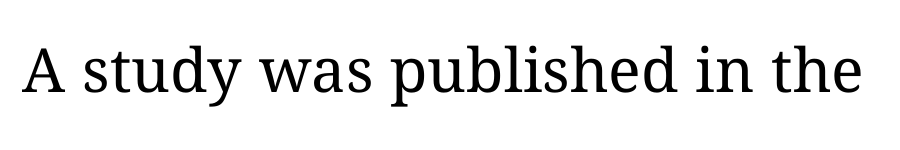
Q: Is the text bold? A: No.
Q: Is the text italic (slanted)? A: No, it is upright.
Q: Is the text underlined? A: No.
Q: Is the spacing between letters normal or unusually wide? A: Normal.
Q: Width (condensed, normal, or wide)? A: Normal.
Q: Stroke contrast? A: Medium.
Q: x-height? A: Medium.
Q: Monospaced? A: No.
